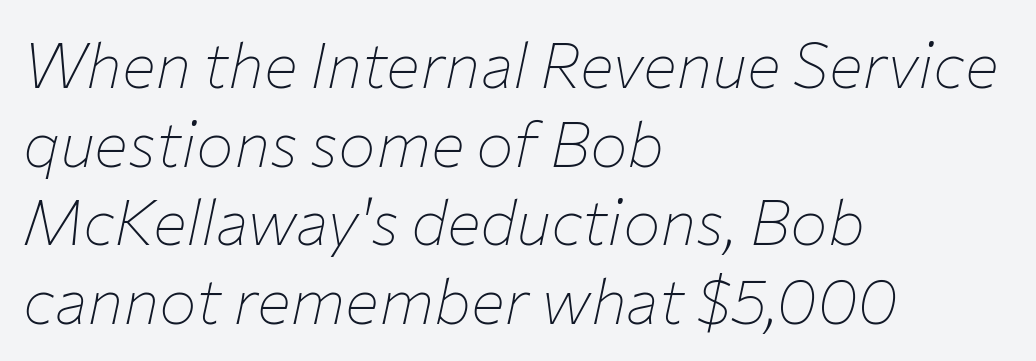
{"italic": "yes", "lean": "right", "slant_degrees": 12, "bold": "no", "weight": "thin", "width": "normal", "stroke_contrast": "low", "x_height": "medium", "monospaced": "no", "underline": "no", "align": "left", "line_spacing": "normal", "line_spacing_ratio": 1.25, "letter_spacing": "normal", "letter_spacing_em": 0.0, "glyph_px": 63}
